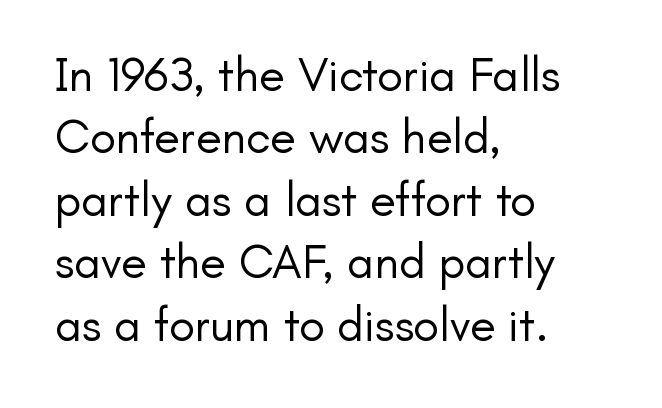
{"serif": "no", "italic": "no", "bold": "no", "weight": "regular", "width": "normal", "stroke_contrast": "low", "x_height": "small", "monospaced": "no", "underline": "no", "align": "left", "line_spacing": "normal", "line_spacing_ratio": 1.3, "letter_spacing": "normal", "letter_spacing_em": 0.0, "glyph_px": 48}
